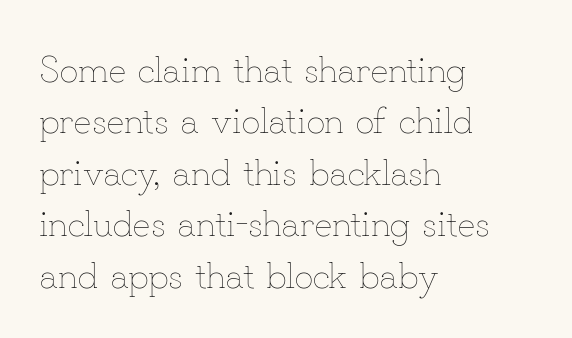
Q: Is the text bold? A: No.
Q: Is the text italic (slanted)? A: No, it is upright.
Q: Is the text underlined? A: No.
Q: How is the paragraph aligned? A: Left-aligned.
Q: Is the spacing between letters normal or unusually wide? A: Normal.
Q: Is the spacing between lines tight, normal or loose? A: Normal.
Q: Width (condensed, normal, or wide)? A: Normal.
Q: Stroke contrast? A: Low.
Q: x-height? A: Small.
Q: Monospaced? A: No.
